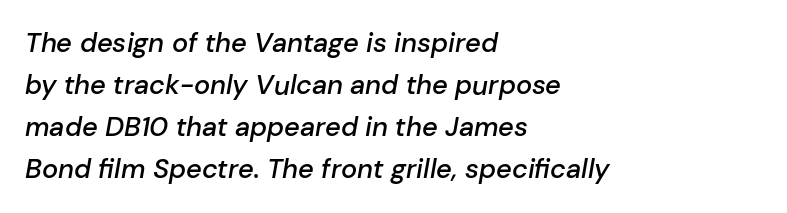
Q: Is the text bold? A: Semi-bold.
Q: Is the text italic (slanted)? A: Yes, it leans right by about 10 degrees.
Q: Is the text underlined? A: No.
Q: How is the paragraph aligned? A: Left-aligned.
Q: Is the spacing between letters normal or unusually wide? A: Normal.
Q: Is the spacing between lines tight, normal or loose? A: Normal.
